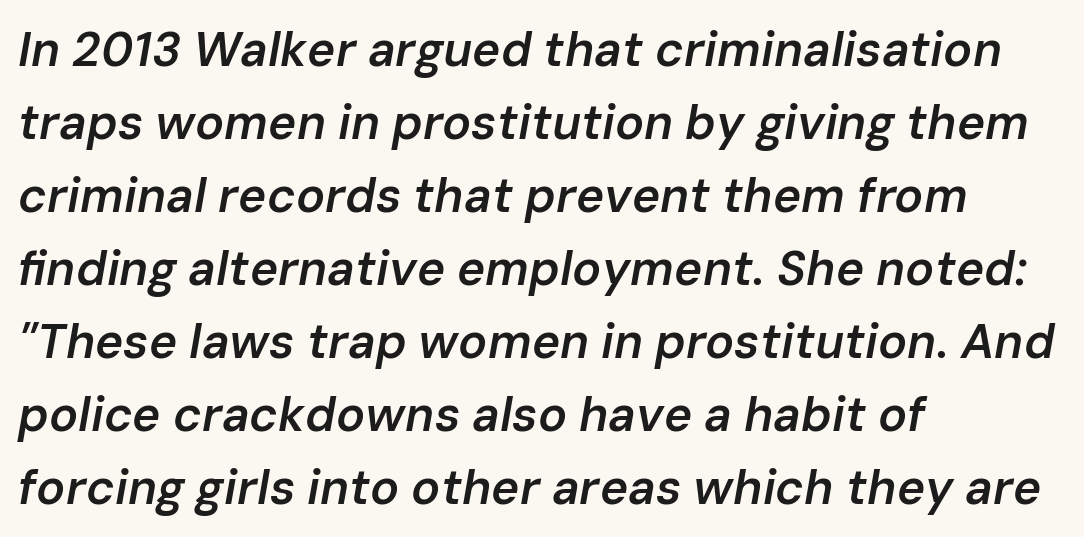
Does extra space separate the letters? No, they use regular spacing. If you drew a line through each stem, it would be angled. The passage shown is typed in a proportional face where columns would drift. A bare baseline throughout the passage. Caption: semibold face, moderately heavy strokes. This block has exactly the height ordinary leading produces.
